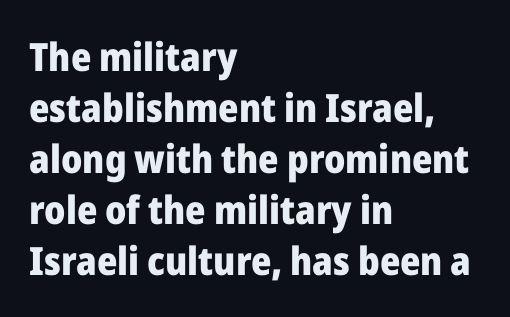
Q: Is the text bold? A: Yes.
Q: Is the text italic (slanted)? A: No, it is upright.
Q: Is the typeface a serif or a sans-serif typeface? A: Sans-serif.
Q: Is the text underlined? A: No.
Q: How is the paragraph aligned? A: Left-aligned.
Q: Is the spacing between letters normal or unusually wide? A: Normal.
Q: Is the spacing between lines tight, normal or loose? A: Normal.
Q: Width (condensed, normal, or wide)? A: Normal.
Q: Stroke contrast? A: Low.
Q: x-height? A: Medium.
Q: Monospaced? A: No.
